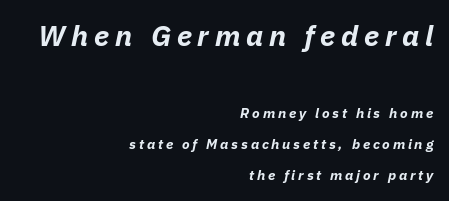
{"italic": "yes", "lean": "right", "slant_degrees": 11, "bold": "yes", "weight": "bold", "width": "normal", "stroke_contrast": "low", "x_height": "medium", "monospaced": "no", "underline": "no", "align": "right", "line_spacing": "loose", "line_spacing_ratio": 2.21, "letter_spacing": "wide", "letter_spacing_em": 0.2, "larger_block": "first", "size_ratio": 2.07, "glyph_px": 29}
